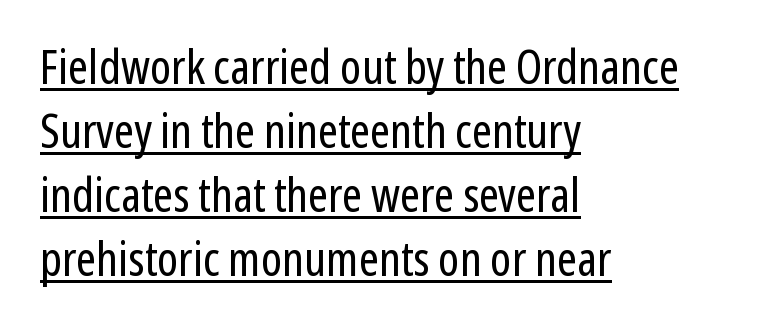
The image shows 48 px regular-weight, condensed sans-serif type, upright; set left-aligned, normal line spacing (1.33x), normal letter spacing, underlined; low stroke contrast and a medium x-height.
